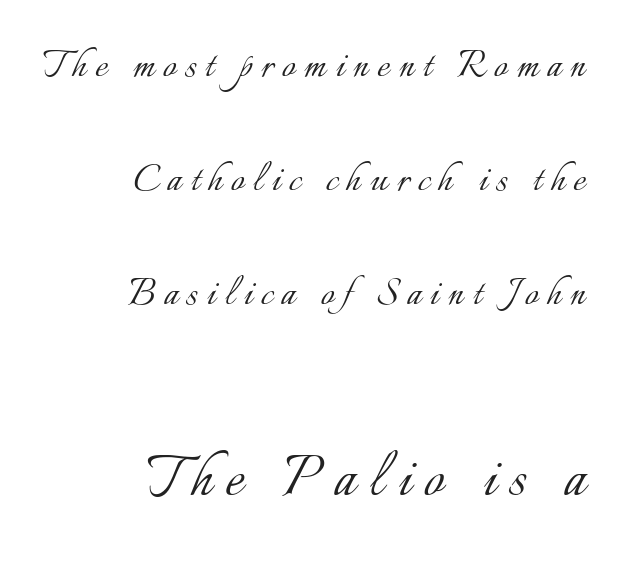
Scale increases going downward across the two blocks. The typesetting does not lean heavy: it is not bold. The block of text is sparse from top to bottom, with ample space between rows. No word sits above an underline. These lines are rendered in a variable-pitch font.
